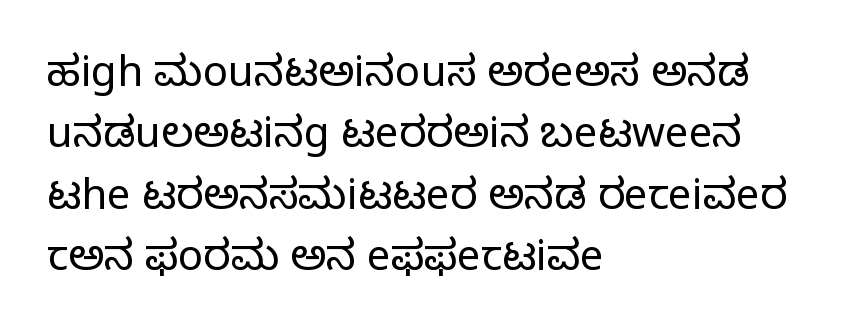
{"serif": "no", "italic": "no", "bold": "no", "weight": "light", "width": "normal", "stroke_contrast": "low", "x_height": "medium", "monospaced": "no", "underline": "no", "align": "left", "line_spacing": "normal", "line_spacing_ratio": 1.46, "letter_spacing": "normal", "letter_spacing_em": 0.0, "glyph_px": 42}
